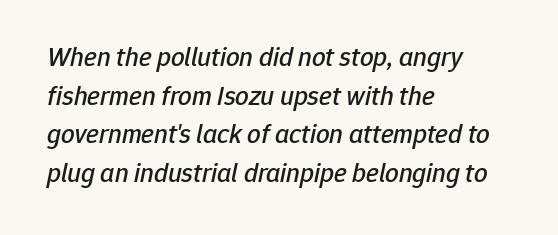
Q: Is the text italic (slanted)? A: Yes, it leans right by about 12 degrees.
Q: Is the text underlined? A: No.
Q: How is the paragraph aligned? A: Left-aligned.
Q: Is the spacing between letters normal or unusually wide? A: Normal.
Q: Is the spacing between lines tight, normal or loose? A: Normal.
